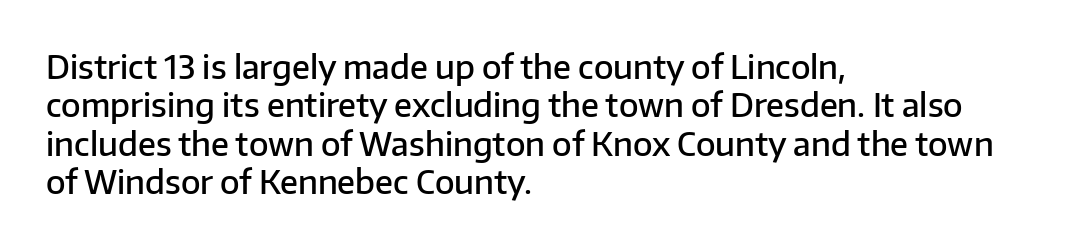
Q: Is the text bold? A: Semi-bold.
Q: Is the text italic (slanted)? A: No, it is upright.
Q: Is the typeface a serif or a sans-serif typeface? A: Sans-serif.
Q: Is the text underlined? A: No.
Q: How is the paragraph aligned? A: Left-aligned.
Q: Is the spacing between letters normal or unusually wide? A: Normal.
Q: Width (condensed, normal, or wide)? A: Normal.
Q: Stroke contrast? A: Low.
Q: x-height? A: Medium.
Q: Monospaced? A: No.
